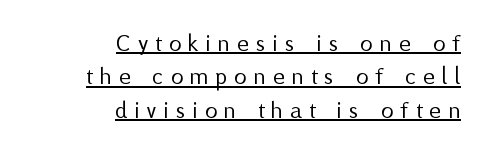
The image shows 25 px text type, upright; set right-aligned, normal line spacing (1.34x), unusually wide letter spacing (+0.29 em), underlined.
